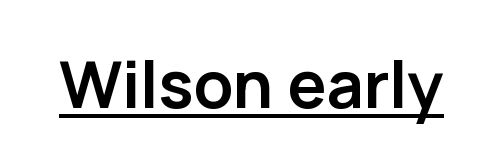
{"serif": "no", "italic": "no", "bold": "yes", "weight": "semibold", "width": "normal", "stroke_contrast": "low", "x_height": "medium", "monospaced": "no", "underline": "yes", "letter_spacing": "normal", "letter_spacing_em": 0.0, "glyph_px": 65}
